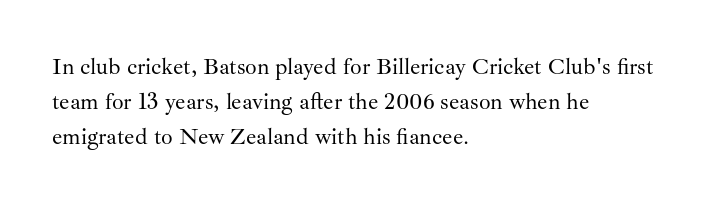
{"italic": "no", "bold": "no", "underline": "no", "align": "left", "line_spacing": "normal", "line_spacing_ratio": 1.52, "letter_spacing": "normal", "letter_spacing_em": 0.0, "glyph_px": 23}
